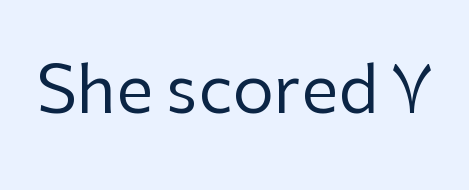
{"serif": "no", "italic": "no", "bold": "no", "weight": "regular", "width": "normal", "stroke_contrast": "low", "x_height": "medium", "monospaced": "no", "underline": "no", "letter_spacing": "normal", "letter_spacing_em": 0.0, "glyph_px": 66}
